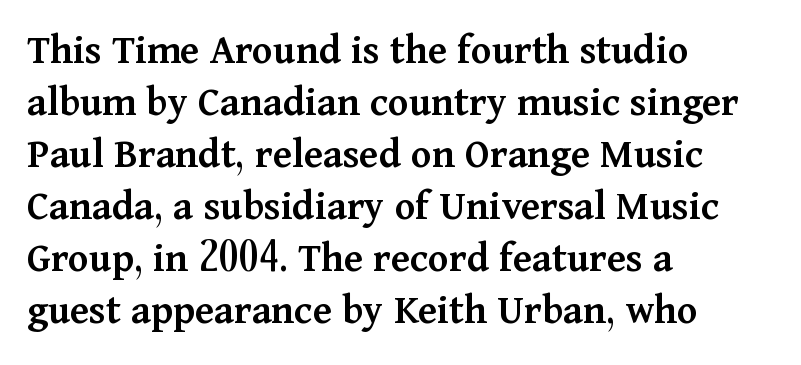
{"serif": "yes", "italic": "no", "bold": "semi", "weight": "semibold", "width": "normal", "stroke_contrast": "medium", "x_height": "medium", "monospaced": "no", "underline": "no", "align": "left", "line_spacing_ratio": 1.21, "letter_spacing": "normal", "letter_spacing_em": 0.0, "glyph_px": 43}
